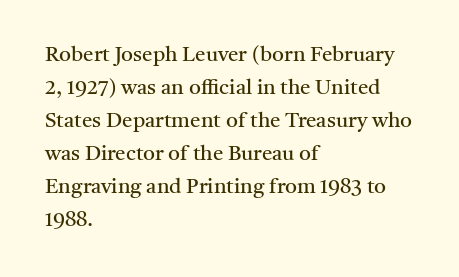
The image shows 21 px text type, upright; set left-aligned, normal line spacing (1.57x), normal letter spacing, not underlined.
